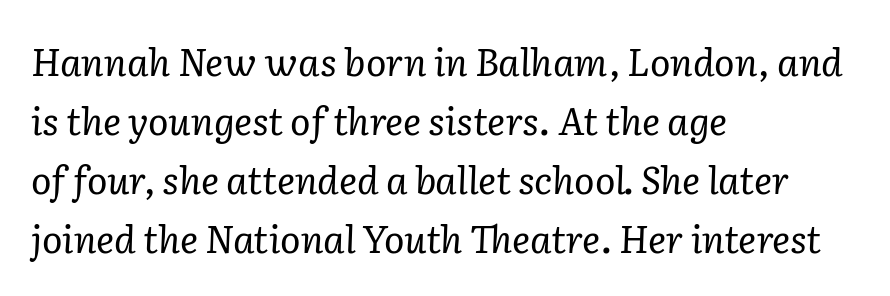
Q: Is the text bold? A: No.
Q: Is the text italic (slanted)? A: Yes, it leans right by about 2 degrees.
Q: Is the typeface a serif or a sans-serif typeface? A: Serif.
Q: Is the text underlined? A: No.
Q: How is the paragraph aligned? A: Left-aligned.
Q: Is the spacing between letters normal or unusually wide? A: Normal.
Q: Is the spacing between lines tight, normal or loose? A: Normal.
Q: Width (condensed, normal, or wide)? A: Normal.
Q: Stroke contrast? A: Low.
Q: x-height? A: Medium.
Q: Monospaced? A: No.
